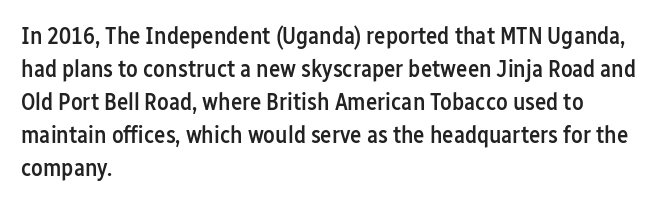
The image shows 24 px text type, upright; set left-aligned, normal line spacing (1.38x), normal letter spacing, not underlined.
